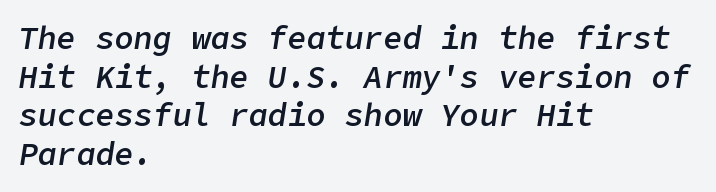
Q: Is the text bold? A: Semi-bold.
Q: Is the text italic (slanted)? A: Yes, it leans right by about 9 degrees.
Q: Is the text underlined? A: No.
Q: How is the paragraph aligned? A: Left-aligned.
Q: Is the spacing between letters normal or unusually wide? A: Normal.
Q: Width (condensed, normal, or wide)? A: Normal.
Q: Stroke contrast? A: Low.
Q: x-height? A: Medium.
